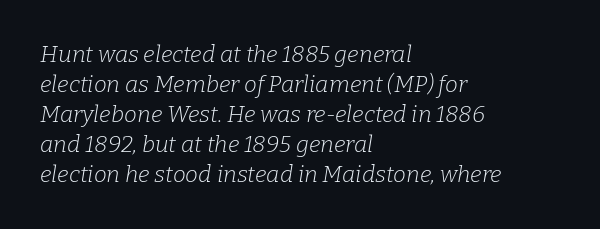
Q: Is the text bold? A: No.
Q: Is the text italic (slanted)? A: Yes, it leans right by about 9 degrees.
Q: Is the text underlined? A: No.
Q: How is the paragraph aligned? A: Left-aligned.
Q: Is the spacing between letters normal or unusually wide? A: Normal.
Q: Is the spacing between lines tight, normal or loose? A: Normal.
